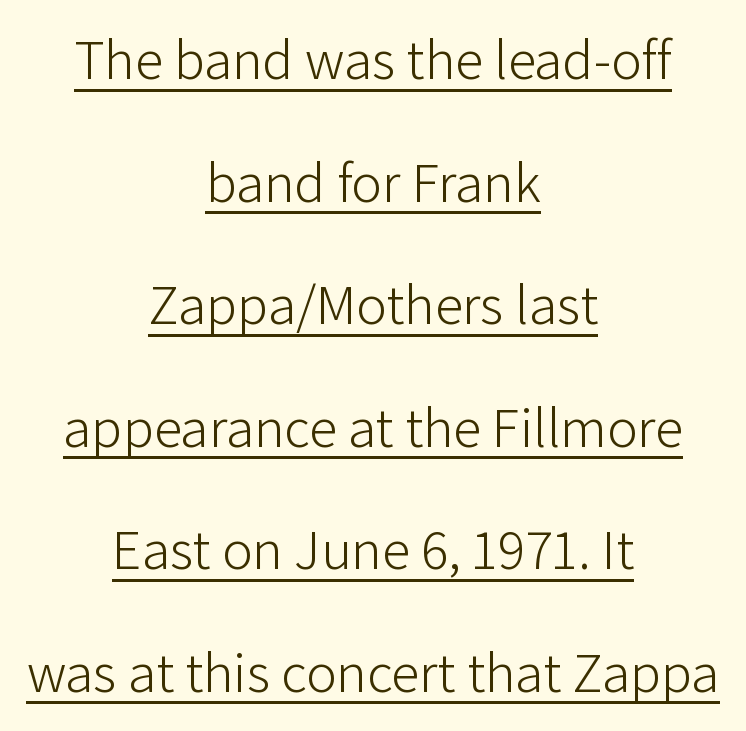
{"serif": "no", "italic": "no", "bold": "no", "weight": "light", "width": "normal", "stroke_contrast": "low", "x_height": "medium", "monospaced": "no", "underline": "yes", "align": "center", "line_spacing": "loose", "line_spacing_ratio": 2.15, "letter_spacing": "normal", "letter_spacing_em": 0.0, "glyph_px": 57}
